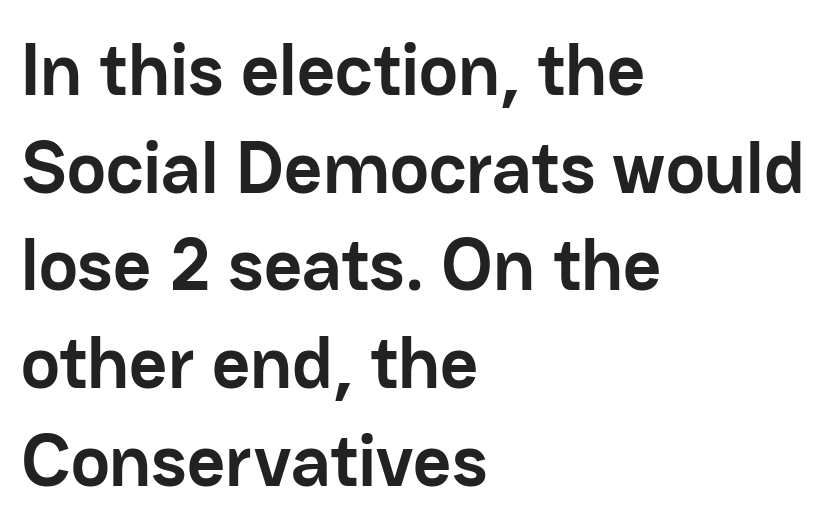
Letterform terminals end flat and unadorned throughout the passage. Words appear dense and cohesive because spacing is normal. The rows are spaced the way most documents space them. Characters remain perfectly vertical along every line. Caption: bold face, heavy strokes. Think of a printed novel: that variable character pitch is what you see here.
